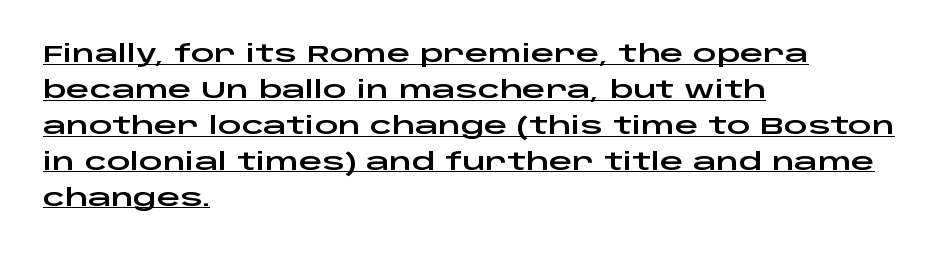
Quick note: not italic, upright. Like a heading marked for emphasis, these lines bear an underscore. Nothing unusual about the tracking: characters are spaced as the font intends. Notice how descenders clear the ascenders below comfortably — that's standard leading.
